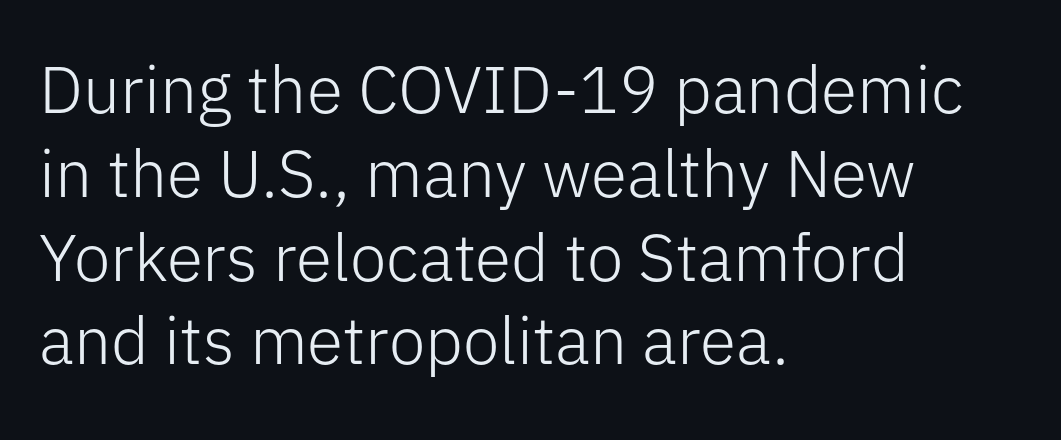
{"serif": "no", "italic": "no", "bold": "no", "weight": "light", "width": "normal", "stroke_contrast": "low", "x_height": "medium", "monospaced": "no", "underline": "no", "align": "left", "line_spacing": "normal", "line_spacing_ratio": 1.27, "letter_spacing": "normal", "letter_spacing_em": 0.0, "glyph_px": 66}
